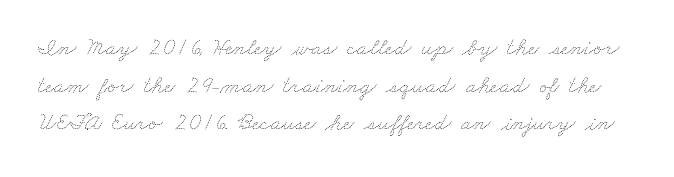
Stroke thickness stays within the range of a standard reading face or lighter. You could call the tracking neutral — neither tight nor loose. Nobody drew a line under any word here. Reading down the column, the eye jumps a familiar distance to each next line.
